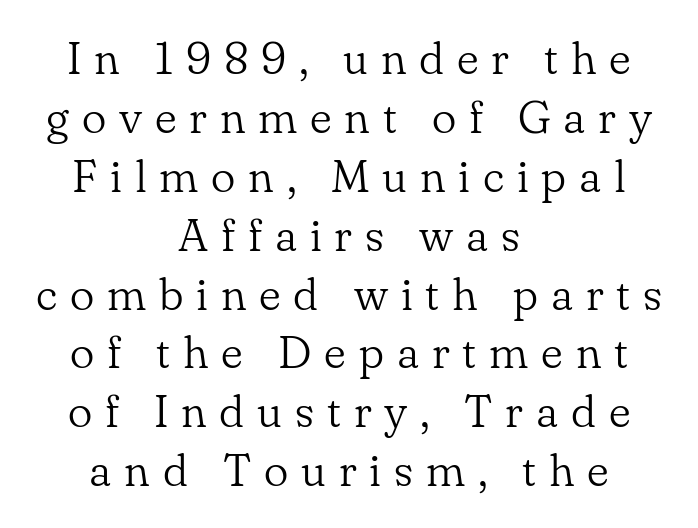
The image shows 46 px light serif type, upright; set centered, normal line spacing (1.28x), unusually wide letter spacing (+0.28 em), not underlined; low stroke contrast and a small x-height.
